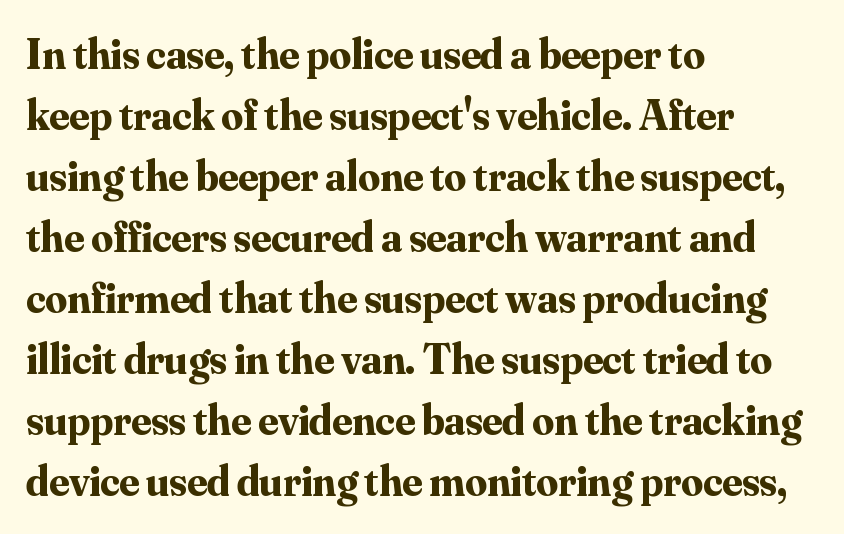
{"serif": "yes", "italic": "no", "bold": "yes", "weight": "bold", "width": "normal", "stroke_contrast": "medium", "x_height": "small", "monospaced": "no", "underline": "no", "align": "left", "line_spacing": "normal", "line_spacing_ratio": 1.42, "letter_spacing": "normal", "letter_spacing_em": 0.0, "glyph_px": 43}
